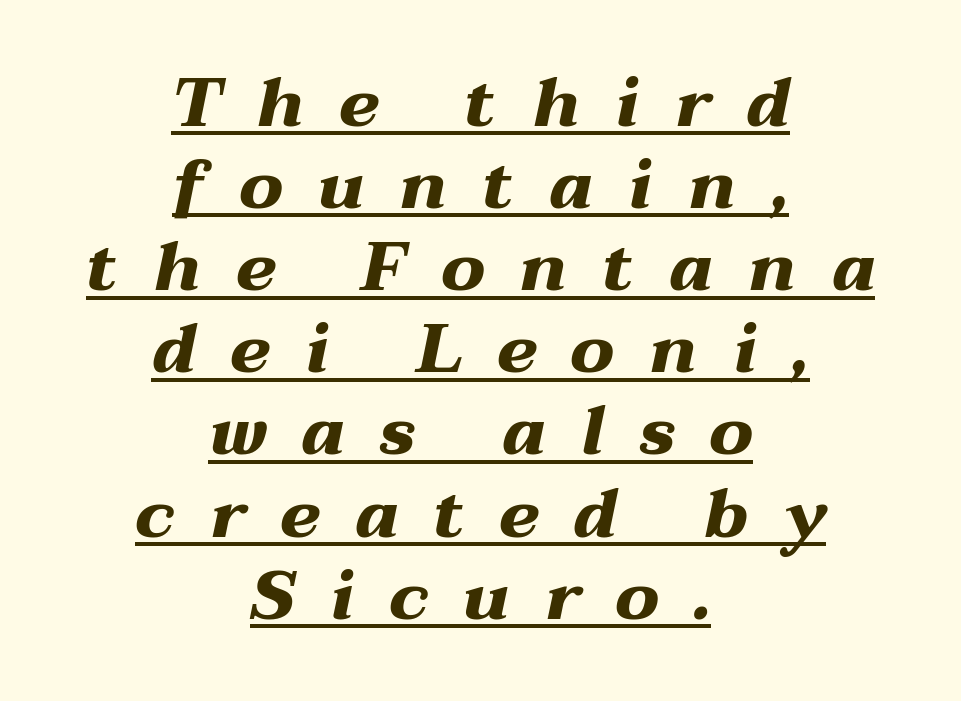
The image shows 69 px heavy, wide type, italic (leaning right); set centered, line spacing 1.19x, unusually wide letter spacing (+0.5 em), underlined; medium stroke contrast and a medium x-height.
